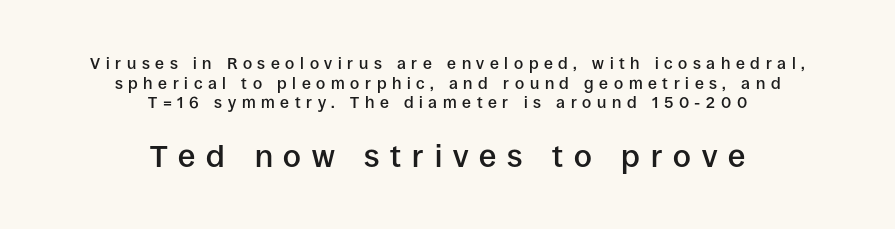
Q: Is the text bold? A: Semi-bold.
Q: Is the text italic (slanted)? A: No, it is upright.
Q: Is the typeface a serif or a sans-serif typeface? A: Sans-serif.
Q: Is the text underlined? A: No.
Q: How is the paragraph aligned? A: Centered.
Q: Is the spacing between letters normal or unusually wide? A: Unusually wide.
Q: Which block of text is set in a larger size, the first (top) or the second (bottom)? A: The second (bottom) one.
Q: Width (condensed, normal, or wide)? A: Normal.
Q: Stroke contrast? A: Low.
Q: x-height? A: Large.
Q: Monospaced? A: No.
